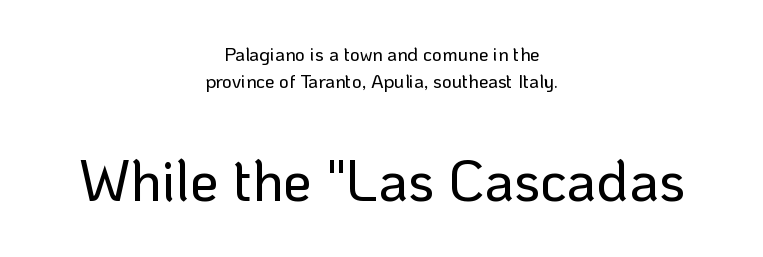
{"serif": "no", "italic": "no", "width": "normal", "stroke_contrast": "low", "x_height": "medium", "monospaced": "no", "underline": "no", "align": "center", "line_spacing": "normal", "line_spacing_ratio": 1.42, "letter_spacing": "normal", "letter_spacing_em": 0.0, "larger_block": "second", "size_ratio": 3.0, "glyph_px": 57}
